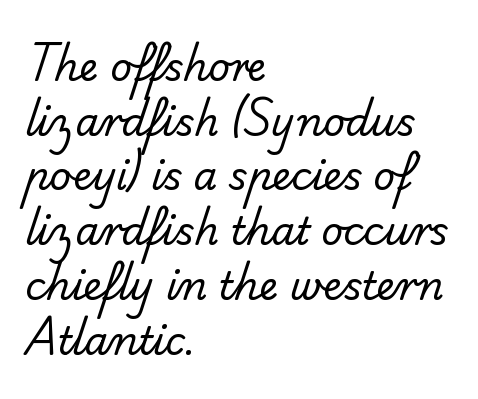
The line-height multiplier appears to be the usual default. Bare-footed words on every line. This reads as an unemphasized weight, regular at the heaviest. Glyph-to-glyph distance matches everyday printed text.
